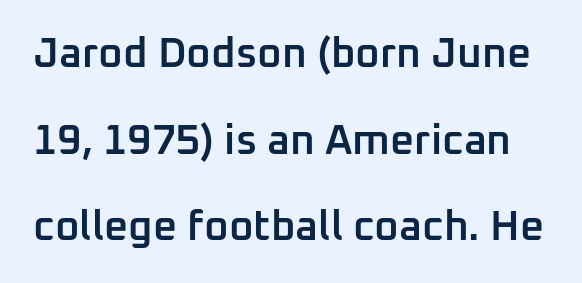
The image shows 42 px semibold sans-serif type, upright; set loose line spacing (2.06x), normal letter spacing, not underlined; low stroke contrast and a medium x-height.
